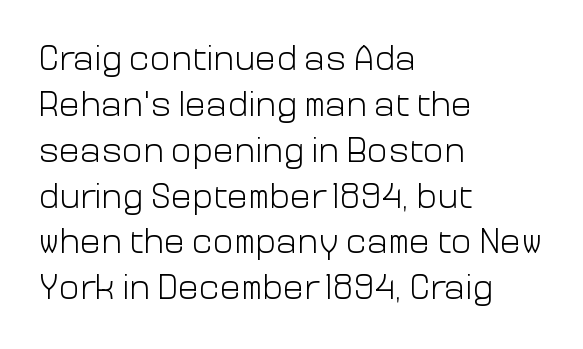
Q: Is the text bold? A: No.
Q: Is the text italic (slanted)? A: No, it is upright.
Q: Is the typeface a serif or a sans-serif typeface? A: Sans-serif.
Q: Is the text underlined? A: No.
Q: How is the paragraph aligned? A: Left-aligned.
Q: Is the spacing between letters normal or unusually wide? A: Normal.
Q: Is the spacing between lines tight, normal or loose? A: Normal.
Q: Width (condensed, normal, or wide)? A: Normal.
Q: Stroke contrast? A: Low.
Q: x-height? A: Medium.
Q: Monospaced? A: No.
